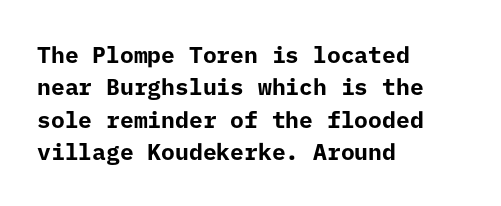
The space directly below the letters is spotless. A dark, heavy texture on the line: the type is bold. Every row of glyphs begins at an identical x-position on the left. Posture: vertical.
